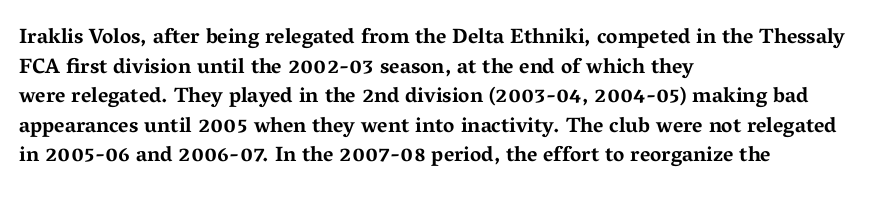
The vertical gap from one line to the next is medium. Beneath every word, the page is bare. Nothing unusual about the tracking: characters are spaced as the font intends. Its strokes are broad and dark, the hallmark of bold type. This sample uses an upright cut, with every glyph sitting square on the baseline. If you drew a ruler down the left edge, every line would touch it.
